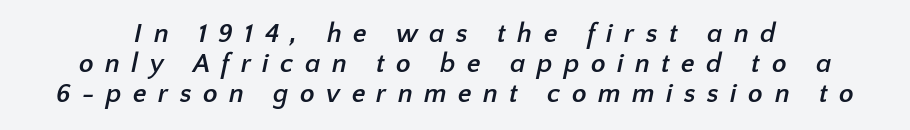
{"bold": "yes", "underline": "no", "line_spacing": "tight", "line_spacing_ratio": 1.12, "letter_spacing": "wide", "letter_spacing_em": 0.42, "glyph_px": 27}
